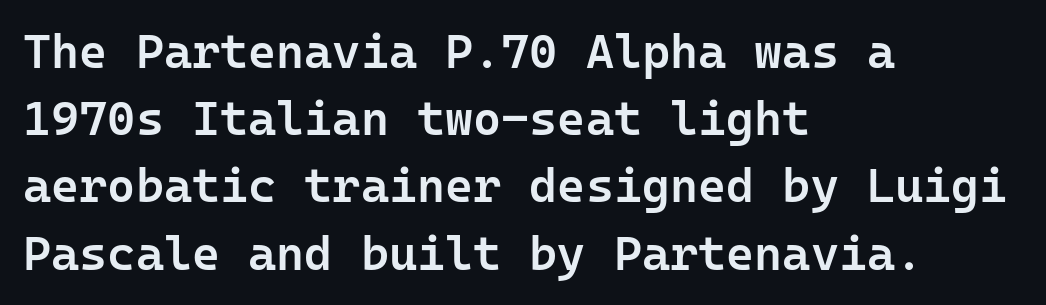
{"serif": "no", "italic": "no", "bold": "semi", "weight": "semibold", "width": "normal", "stroke_contrast": "low", "x_height": "medium", "monospaced": "yes", "underline": "no", "align": "left", "line_spacing": "normal", "line_spacing_ratio": 1.4, "letter_spacing": "normal", "letter_spacing_em": 0.0, "glyph_px": 48}
